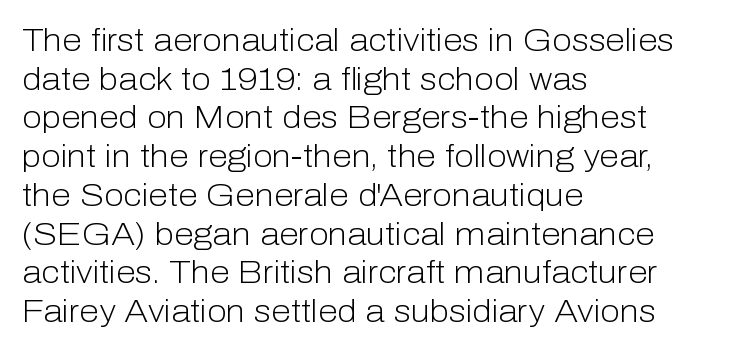
Each letter keeps its own natural width here, so spacing adapts to shape. Nobody touched the tracking dial on this one. Quick note: underline off. The lines in this sample share a left origin and differ only in where they stop. Posture: vertical. Note: no serifs on the glyphs.
